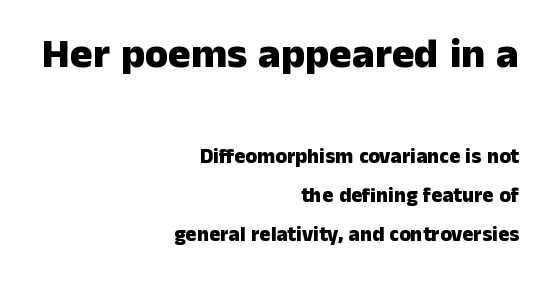
Q: Is the text bold? A: Yes.
Q: Is the text italic (slanted)? A: No, it is upright.
Q: Is the typeface a serif or a sans-serif typeface? A: Sans-serif.
Q: Is the text underlined? A: No.
Q: How is the paragraph aligned? A: Right-aligned.
Q: Is the spacing between letters normal or unusually wide? A: Normal.
Q: Which block of text is set in a larger size, the first (top) or the second (bottom)? A: The first (top) one.
Q: Width (condensed, normal, or wide)? A: Normal.
Q: Stroke contrast? A: Low.
Q: x-height? A: Medium.
Q: Monospaced? A: No.
